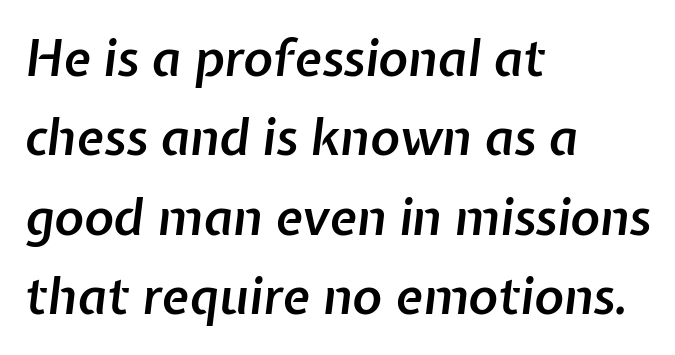
The passage shown is not underscored anywhere. Character widths vary here, with narrow letters taking less room than wide ones. Horizontal alignment here is leftward, the default for most running prose. A typesetter would call this leading conventional body-copy spacing. Emphasis by weight is partial: semibold.
